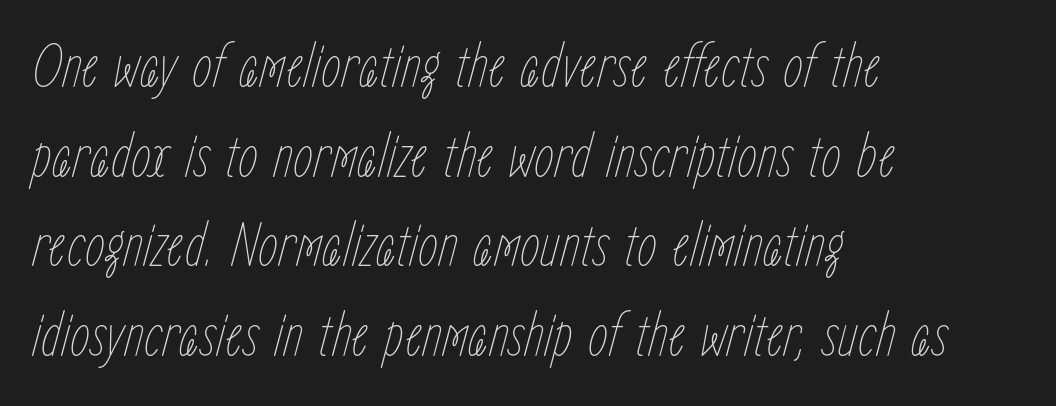
{"italic": "yes", "lean": "right", "slant_degrees": 15, "bold": "no", "weight": "thin", "width": "condensed", "stroke_contrast": "low", "x_height": "medium", "monospaced": "no", "underline": "no", "align": "left", "line_spacing": "normal", "line_spacing_ratio": 1.4, "letter_spacing": "normal", "letter_spacing_em": 0.0, "glyph_px": 64}
